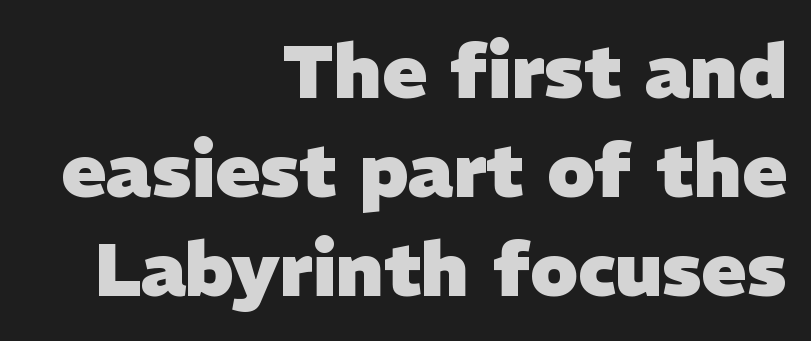
Does the leading feel generous? No, just average. Do the characters align in a grid? No, the font is proportional. The face used here is a sans, in the tradition of grotesques and geometrics. Where is the straight margin? On the right. Heft: maximum for text — a bold.
